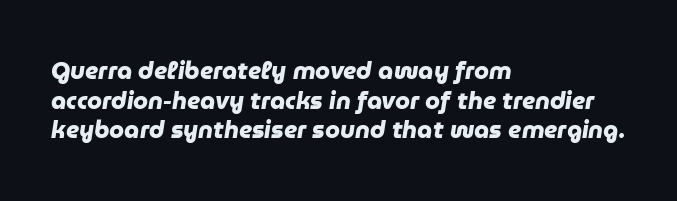
A classic flush-left, rag-right setting is used for this passage. You could call the tracking neutral — neither tight nor loose. The space directly below the letters is spotless. Weight check: bold — yes, fully.
